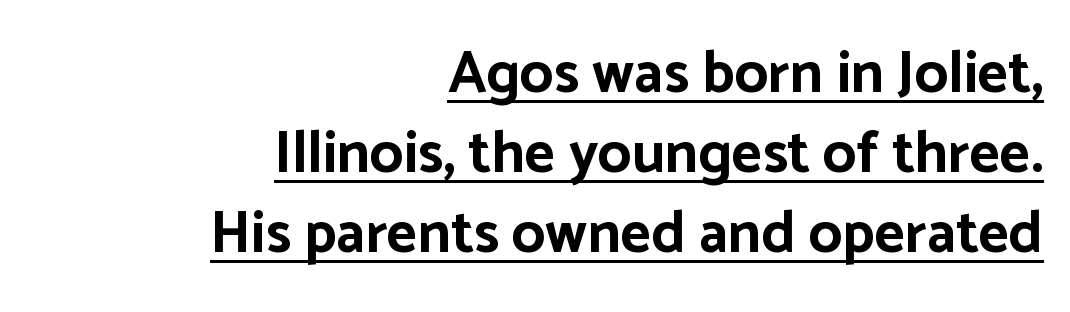
The line-height multiplier appears to be the usual default. A typesetter would call this proportional, since set widths differ per character. The specimen reads as upright at a glance. Caption: lettering with a line underneath. Set as a true bold cut, around the 700 mark. Between one letter and the next there's only the usual sliver of space.
